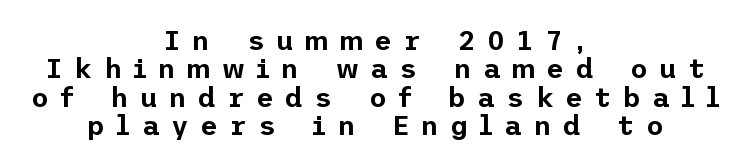
The axis of the letterforms is exactly vertical. Students, observe: this is what under-led, compact text looks like. Decoration check: the copy has no underline. These lines stack symmetrically, like a column narrowing and widening about its center.
